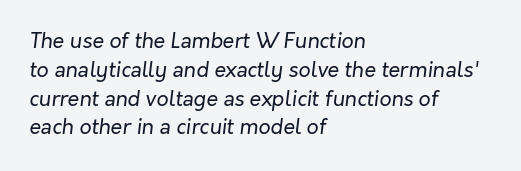
The typesetting does not lean heavy: it is not bold. Every row of glyphs begins at an identical x-position on the left. Beneath every word, the page is bare. Each word holds together tightly as a unit, with standard inter-letter gaps. The lines sit at an ordinary, default distance from one another.
